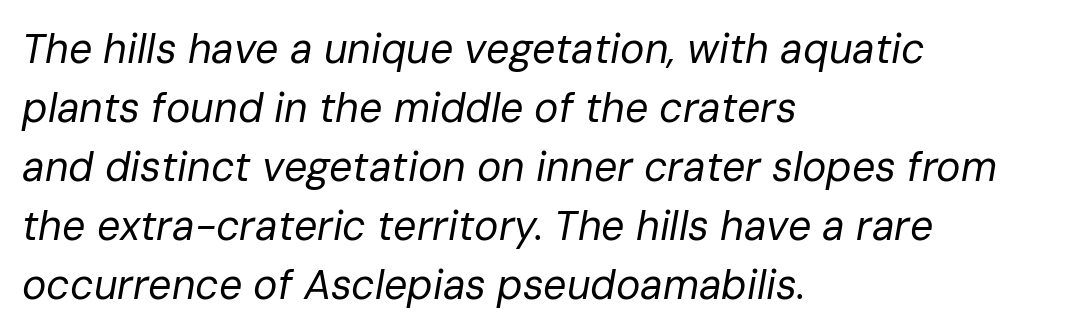
The image shows 41 px regular-weight type, italic (leaning right); set left-aligned, normal line spacing (1.44x), normal letter spacing, not underlined; low stroke contrast and a medium x-height.
